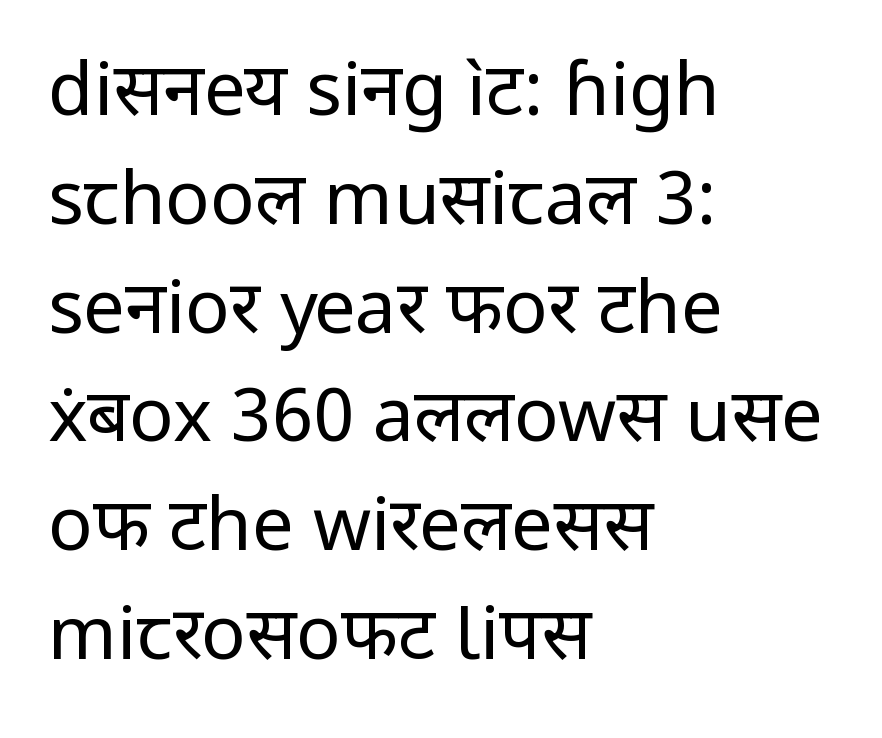
The image shows 74 px regular-weight sans-serif type, upright; set left-aligned, normal line spacing (1.47x), normal letter spacing, not underlined; low stroke contrast and a medium x-height.
